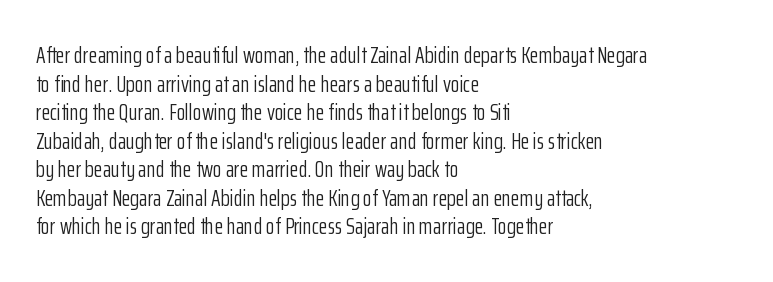
The image shows 23 px text type, upright; set left-aligned, line spacing 1.24x, normal letter spacing, not underlined.
